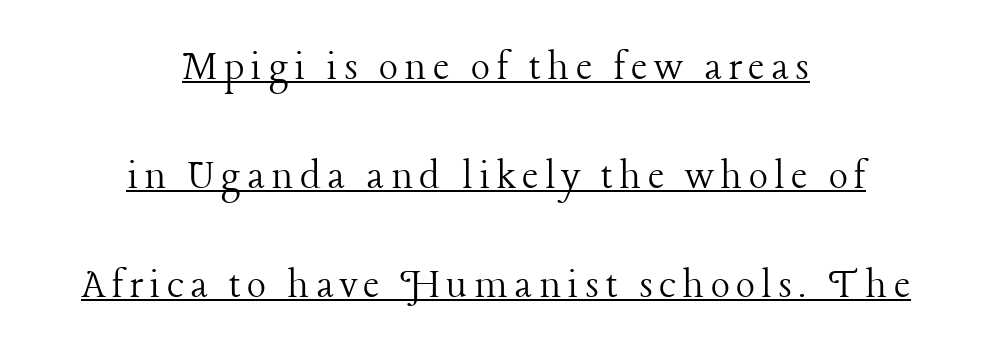
Q: Is the text bold? A: No.
Q: Is the text italic (slanted)? A: No, it is upright.
Q: Is the typeface a serif or a sans-serif typeface? A: Serif.
Q: Is the text underlined? A: Yes.
Q: How is the paragraph aligned? A: Centered.
Q: Is the spacing between lines tight, normal or loose? A: Loose.
Q: Width (condensed, normal, or wide)? A: Normal.
Q: Stroke contrast? A: Low.
Q: x-height? A: Medium.
Q: Monospaced? A: No.
